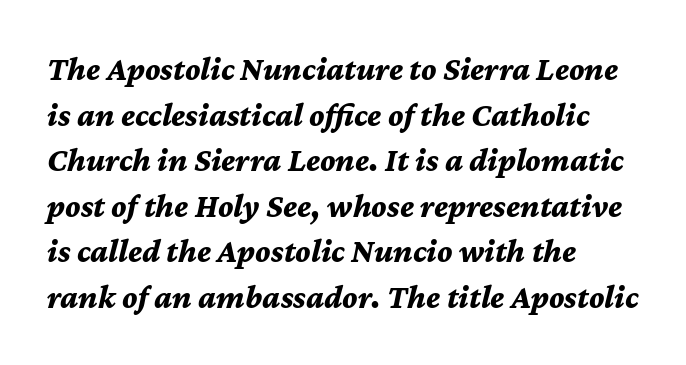
The image shows 33 px bold type, italic (leaning right); set left-aligned, normal line spacing (1.38x), normal letter spacing, not underlined; medium stroke contrast and a medium x-height.
